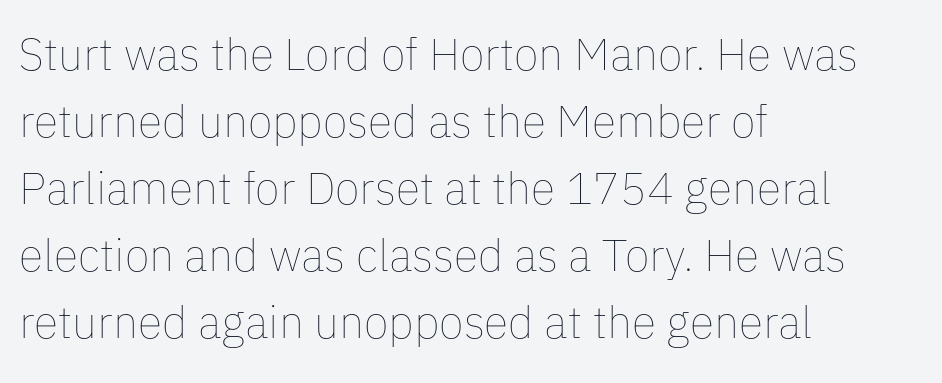
The image shows 45 px thin type, upright; set left-aligned, normal line spacing (1.49x), normal letter spacing, not underlined; low stroke contrast and a medium x-height.
